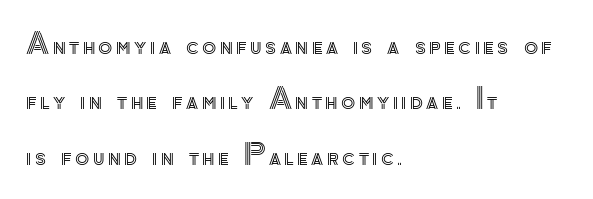
The space directly below the letters is spotless. Spacing verdict: proportional, widths tailored to each character. This rendering uses left alignment, leaving the right contour irregular. How would I describe the line gaps? Wide and relaxed.
